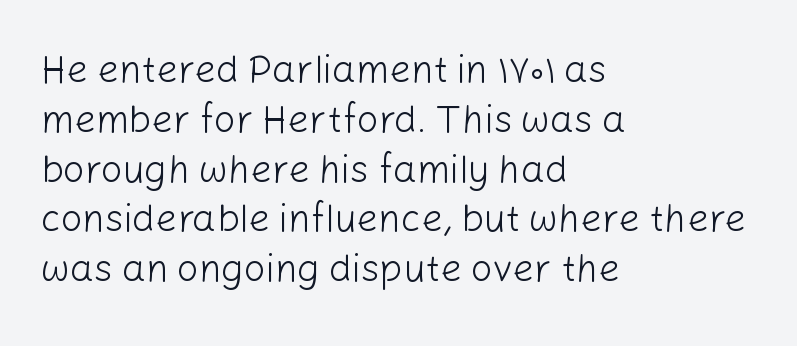
{"serif": "no", "italic": "no", "bold": "no", "weight": "light", "width": "normal", "stroke_contrast": "low", "x_height": "medium", "monospaced": "no", "underline": "no", "align": "left", "line_spacing": "normal", "line_spacing_ratio": 1.31, "letter_spacing": "normal", "letter_spacing_em": 0.0, "glyph_px": 38}
